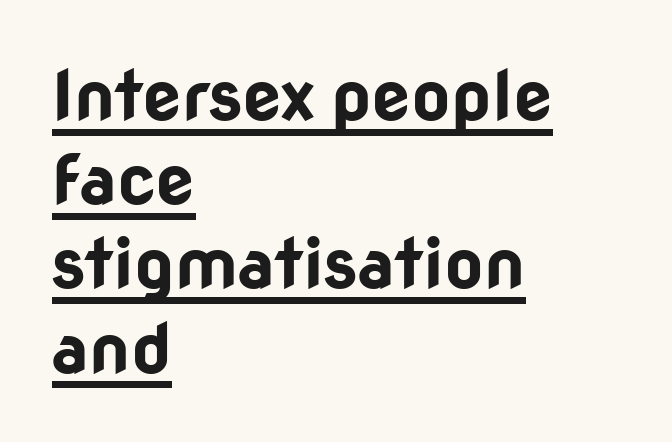
Q: Is the text bold? A: Yes.
Q: Is the text italic (slanted)? A: No, it is upright.
Q: Is the typeface a serif or a sans-serif typeface? A: Sans-serif.
Q: Is the text underlined? A: Yes.
Q: How is the paragraph aligned? A: Left-aligned.
Q: Is the spacing between letters normal or unusually wide? A: Normal.
Q: Width (condensed, normal, or wide)? A: Normal.
Q: Stroke contrast? A: Low.
Q: x-height? A: Medium.
Q: Monospaced? A: No.
